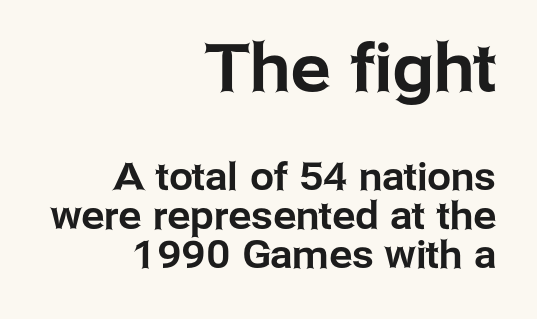
Vertically, the passage feels compressed, each row crowding the next. Whoever set this made the first block the dominant, larger element. The text was rendered using a sans face with plain stroke endings. Do the characters align in a grid? No, the font is proportional. Right-aligned paragraph, ragged on the left. A roman cut, with each character standing at attention.
